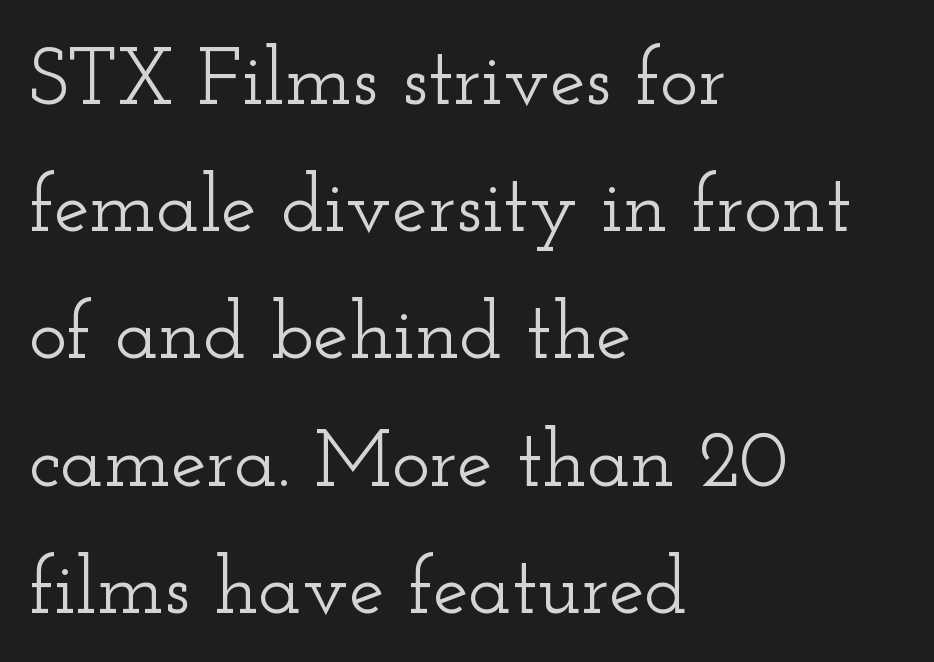
Q: Is the text italic (slanted)? A: No, it is upright.
Q: Is the typeface a serif or a sans-serif typeface? A: Serif.
Q: Is the text underlined? A: No.
Q: How is the paragraph aligned? A: Left-aligned.
Q: Is the spacing between letters normal or unusually wide? A: Normal.
Q: Is the spacing between lines tight, normal or loose? A: Normal.
Q: Width (condensed, normal, or wide)? A: Wide.
Q: Stroke contrast? A: Low.
Q: x-height? A: Small.
Q: Monospaced? A: No.
